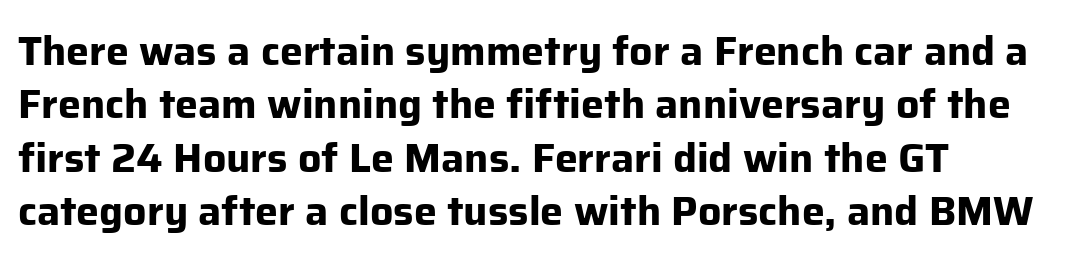
{"serif": "no", "italic": "no", "bold": "yes", "weight": "bold", "width": "normal", "stroke_contrast": "low", "x_height": "medium", "monospaced": "no", "underline": "no", "align": "left", "line_spacing": "normal", "line_spacing_ratio": 1.3, "letter_spacing": "normal", "letter_spacing_em": 0.0, "glyph_px": 41}
